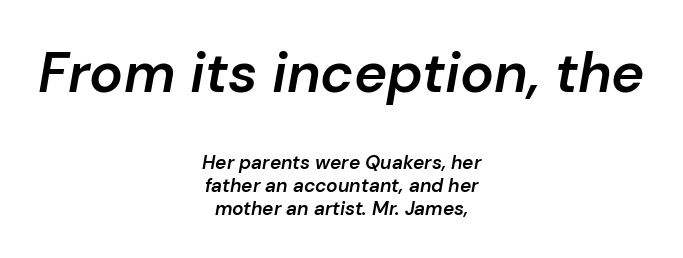
Q: Is the text bold? A: Semi-bold.
Q: Is the text italic (slanted)? A: Yes, it leans right by about 10 degrees.
Q: Is the text underlined? A: No.
Q: How is the paragraph aligned? A: Centered.
Q: Is the spacing between letters normal or unusually wide? A: Normal.
Q: Which block of text is set in a larger size, the first (top) or the second (bottom)? A: The first (top) one.
Q: Width (condensed, normal, or wide)? A: Normal.
Q: Stroke contrast? A: Low.
Q: x-height? A: Medium.
Q: Monospaced? A: No.
